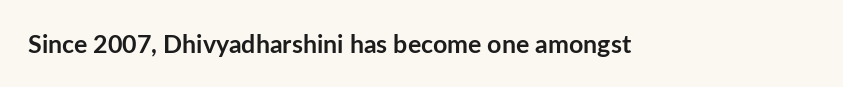
The image shows 25 px bold type, upright; set normal letter spacing, not underlined.
